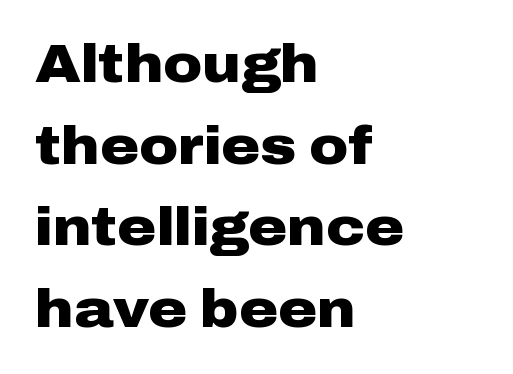
The image shows 53 px heavy, wide sans-serif type, upright; set left-aligned, normal line spacing (1.54x), normal letter spacing, not underlined; low stroke contrast and a medium x-height.
